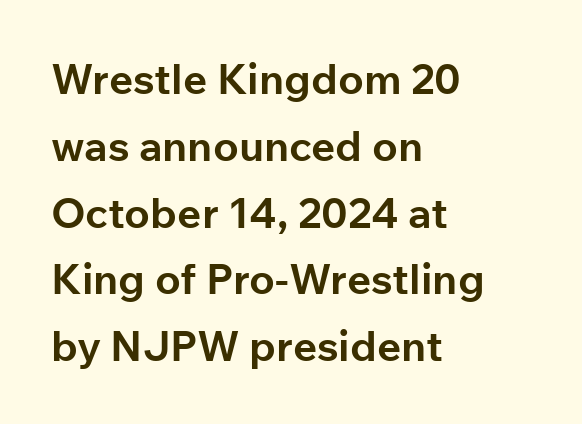
Q: Is the text bold? A: Yes.
Q: Is the text italic (slanted)? A: No, it is upright.
Q: Is the typeface a serif or a sans-serif typeface? A: Sans-serif.
Q: Is the text underlined? A: No.
Q: How is the paragraph aligned? A: Left-aligned.
Q: Is the spacing between letters normal or unusually wide? A: Normal.
Q: Is the spacing between lines tight, normal or loose? A: Normal.
Q: Width (condensed, normal, or wide)? A: Normal.
Q: Stroke contrast? A: Low.
Q: x-height? A: Medium.
Q: Monospaced? A: No.
